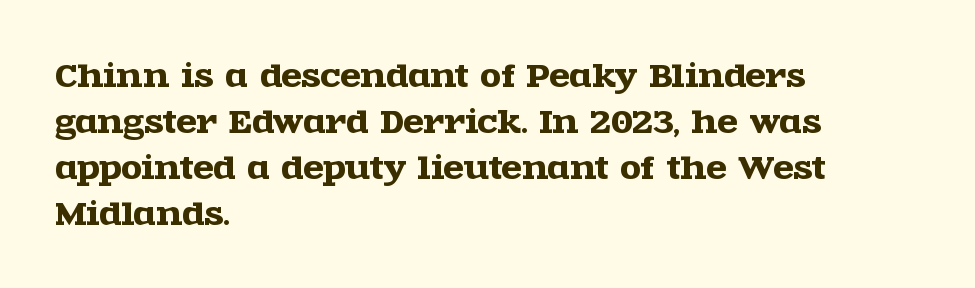
Q: Is the text italic (slanted)? A: No, it is upright.
Q: Is the typeface a serif or a sans-serif typeface? A: Serif.
Q: Is the text underlined? A: No.
Q: How is the paragraph aligned? A: Left-aligned.
Q: Is the spacing between letters normal or unusually wide? A: Normal.
Q: Is the spacing between lines tight, normal or loose? A: Normal.
Q: Width (condensed, normal, or wide)? A: Wide.
Q: x-height? A: Large.
Q: Monospaced? A: No.
